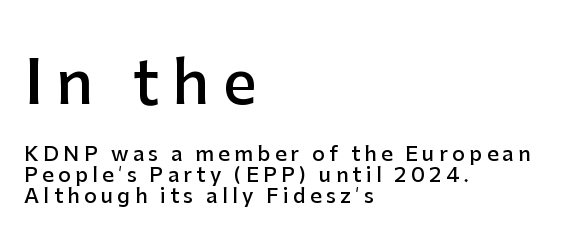
The image shows 60 px semibold sans-serif type, upright; set left-aligned, tight line spacing (1.04x), unusually wide letter spacing (+0.22 em), not underlined; the first (top) block is 3.0x larger; low stroke contrast and a medium x-height.
